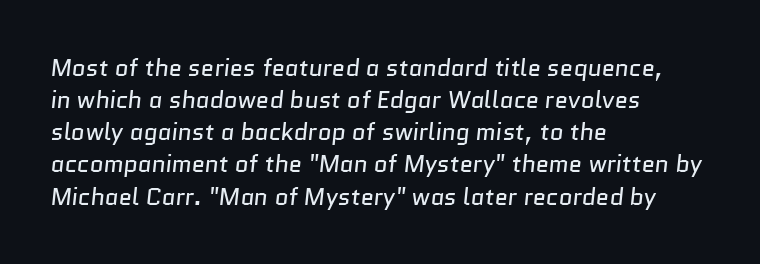
{"bold": "no", "underline": "no", "align": "left", "line_spacing": "normal", "line_spacing_ratio": 1.34, "letter_spacing": "normal", "letter_spacing_em": 0.0, "glyph_px": 24}
